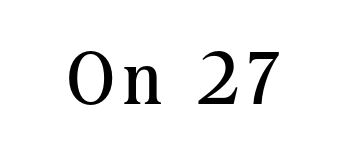
The words here are not underlined. Classification — serif. When letters stand straight like this, we call the style roman or upright. Stems and bowls with no extra thickness — not bold. Is this a fixed-width face? No — the glyphs have proportional, varying widths.
